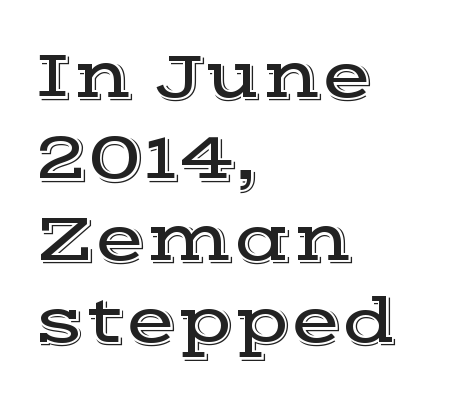
{"serif": "yes", "italic": "no", "width": "wide", "x_height": "medium", "monospaced": "no", "underline": "no", "align": "left", "line_spacing_ratio": 1.22, "letter_spacing": "normal", "letter_spacing_em": 0.0, "glyph_px": 67}
